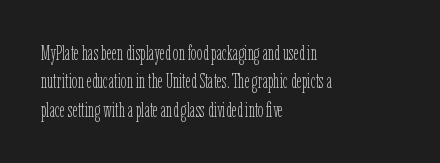
Glyph-to-glyph distance matches everyday printed text. One glance says typical: line gaps are just what's usual. A bare baseline throughout the passage. Does the lettering tilt? It doesn't — this is upright.
